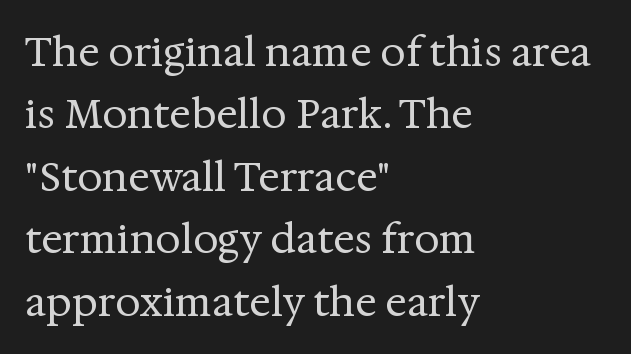
The image shows 40 px regular-weight serif type, upright; set left-aligned, normal line spacing (1.56x), normal letter spacing, not underlined; medium stroke contrast and a medium x-height.
